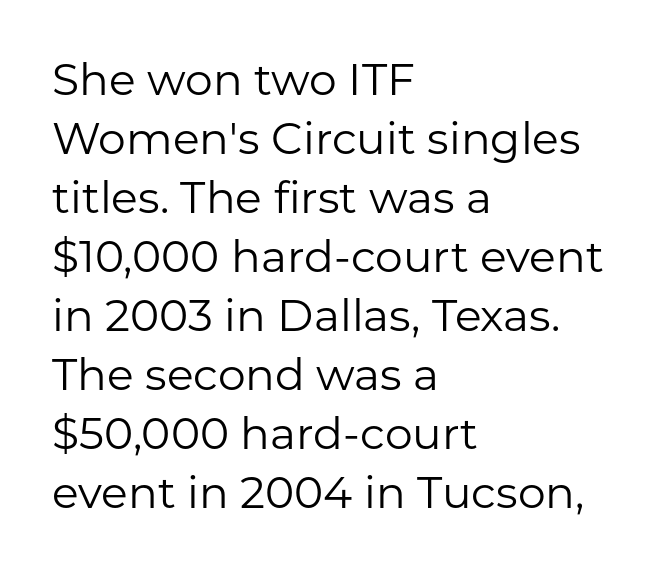
The image shows 44 px regular-weight sans-serif type, upright; set left-aligned, normal line spacing (1.34x), normal letter spacing, not underlined; low stroke contrast and a medium x-height.
